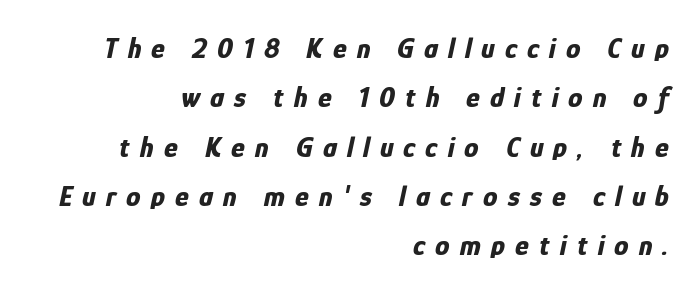
{"italic": "yes", "lean": "right", "slant_degrees": 12, "bold": "yes", "weight": "bold", "width": "condensed", "stroke_contrast": "low", "x_height": "medium", "monospaced": "no", "underline": "no", "align": "right", "line_spacing": "normal", "line_spacing_ratio": 1.7, "letter_spacing": "wide", "letter_spacing_em": 0.35, "glyph_px": 29}
